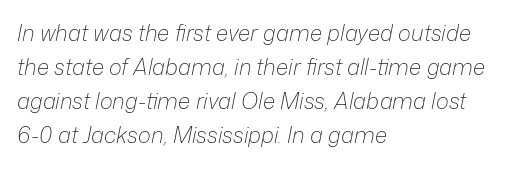
{"italic": "yes", "lean": "right", "slant_degrees": 12, "bold": "no", "underline": "no", "align": "left", "line_spacing": "normal", "line_spacing_ratio": 1.55, "letter_spacing": "normal", "letter_spacing_em": 0.0, "glyph_px": 22}
